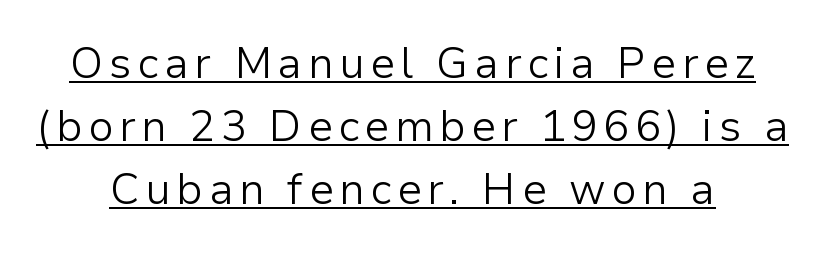
The image shows 43 px light sans-serif type, upright; set normal line spacing (1.46x), underlined; low stroke contrast and a medium x-height.
